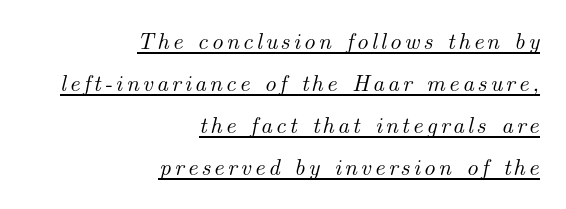
You can see a thin bar hugging the bottom of the glyphs. Line ends are locked; line starts wander. Yep, that's italic — everything's leaning.
